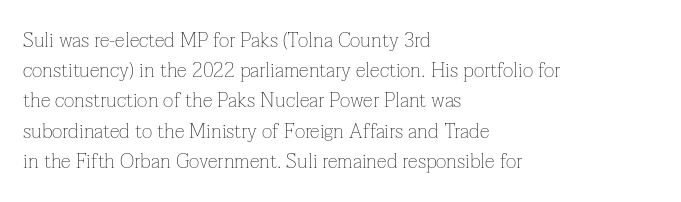
Q: Is the text bold? A: No.
Q: Is the text italic (slanted)? A: No, it is upright.
Q: Is the text underlined? A: No.
Q: How is the paragraph aligned? A: Left-aligned.
Q: Is the spacing between letters normal or unusually wide? A: Normal.
Q: Is the spacing between lines tight, normal or loose? A: Normal.
